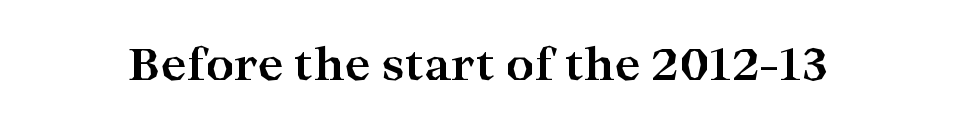
{"serif": "yes", "italic": "no", "bold": "yes", "weight": "bold", "width": "wide", "stroke_contrast": "high", "x_height": "medium", "monospaced": "no", "underline": "no", "letter_spacing": "normal", "letter_spacing_em": 0.0, "glyph_px": 44}
